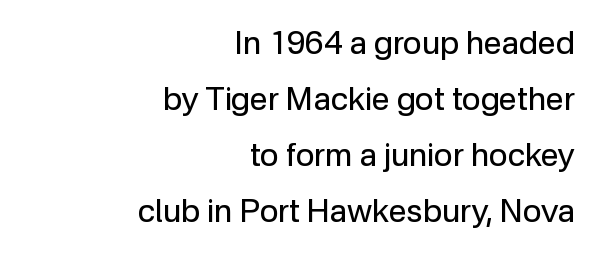
This rendering features lettering with no underline. If you drew a line through each stem, it would be perfectly vertical. This rendering employs a face without finishing strokes, i.e., a sans-serif. The font is comparable to plain body text, perhaps lighter.
